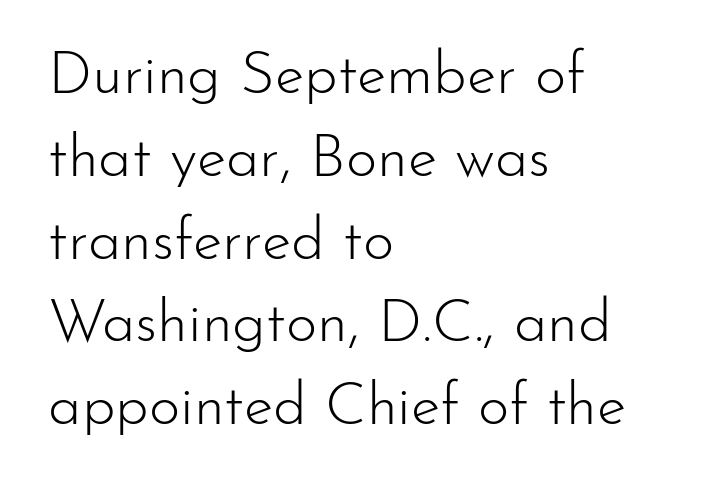
{"serif": "no", "italic": "no", "bold": "no", "weight": "light", "width": "normal", "stroke_contrast": "low", "x_height": "small", "monospaced": "no", "underline": "no", "align": "left", "line_spacing": "normal", "line_spacing_ratio": 1.38, "letter_spacing": "normal", "letter_spacing_em": 0.0, "glyph_px": 60}
